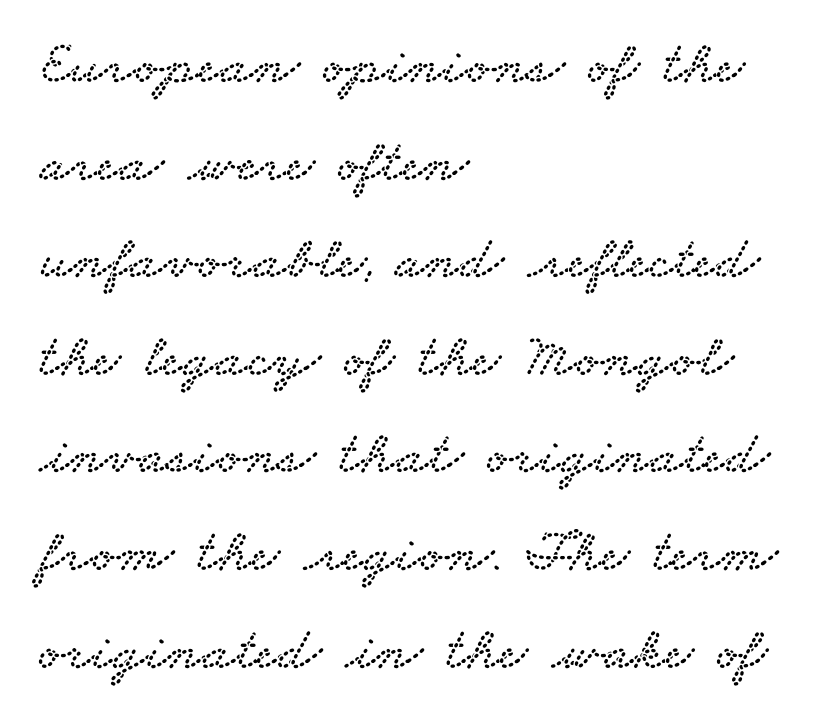
The image shows 61 px wide serif type; set left-aligned, normal line spacing (1.6x), normal letter spacing, not underlined; low stroke contrast and a small x-height.
